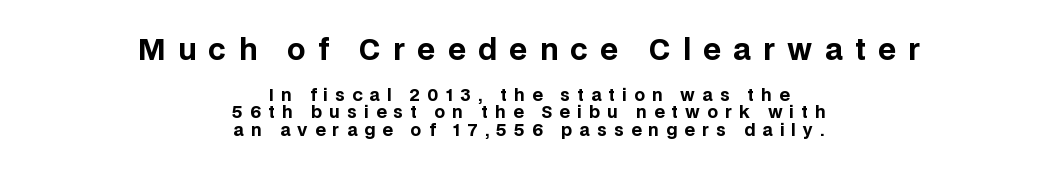
{"serif": "no", "italic": "no", "bold": "yes", "weight": "bold", "width": "normal", "stroke_contrast": "low", "x_height": "large", "monospaced": "no", "underline": "no", "align": "center", "line_spacing": "tight", "line_spacing_ratio": 1.05, "letter_spacing": "wide", "letter_spacing_em": 0.42, "larger_block": "first", "size_ratio": 1.71, "glyph_px": 29}
